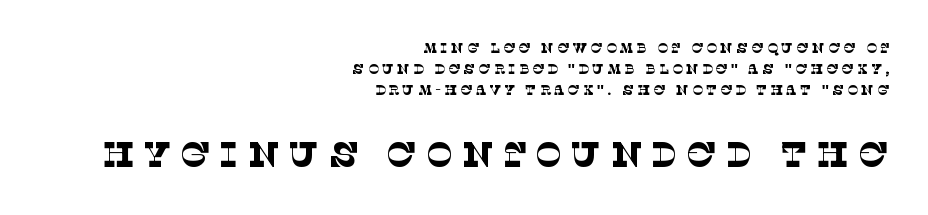
The image shows 36 px thin serif type; set right-aligned, normal line spacing (1.51x), unusually wide letter spacing (+0.23 em), not underlined; the second (bottom) block is 2.57x larger; low stroke contrast and a large x-height.
